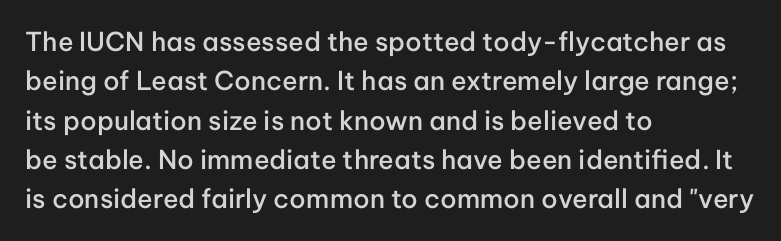
Layout note: lines flush left. The rendering uses a moderate line-height, typical for paragraphs. The typography opts for an upright posture over an oblique one. Weight check: semibold — heavier than regular, not quite bold. The area under the type is left untouched.
